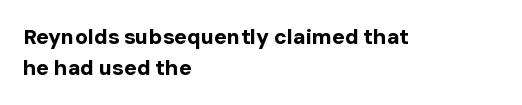
Glyph-to-glyph distance matches everyday printed text. If you drew a line through each stem, it would be perfectly vertical. Horizontal bands of white between lines are of average thickness. Type without underlining. The glyphs have the mass of a bold cut.
